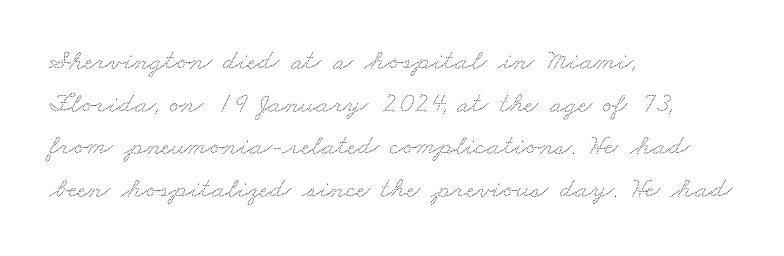
Reading down the column, the eye jumps a familiar distance to each next line. Only glyphs here, with clear space below each row. Inter-character spacing is left at the font's built-in metrics. The paragraph shown leans on its left margin. The rendering uses natural spacing where letterforms have individual widths.
